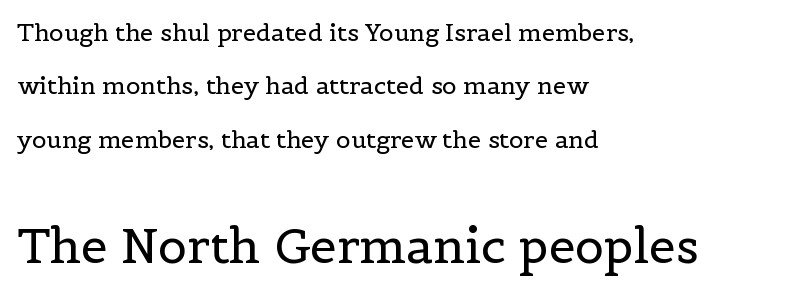
Q: Is the text bold? A: No.
Q: Is the text italic (slanted)? A: No, it is upright.
Q: Is the typeface a serif or a sans-serif typeface? A: Serif.
Q: Is the text underlined? A: No.
Q: How is the paragraph aligned? A: Left-aligned.
Q: Is the spacing between letters normal or unusually wide? A: Normal.
Q: Is the spacing between lines tight, normal or loose? A: Loose.
Q: Which block of text is set in a larger size, the first (top) or the second (bottom)? A: The second (bottom) one.
Q: Width (condensed, normal, or wide)? A: Normal.
Q: x-height? A: Medium.
Q: Monospaced? A: No.
